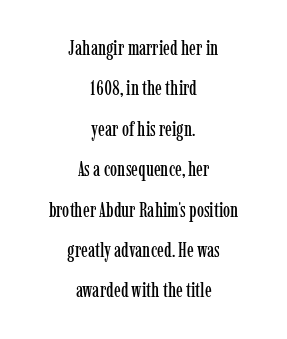
Q: Is the text italic (slanted)? A: No, it is upright.
Q: Is the text underlined? A: No.
Q: How is the paragraph aligned? A: Centered.
Q: Is the spacing between letters normal or unusually wide? A: Normal.
Q: Is the spacing between lines tight, normal or loose? A: Loose.
